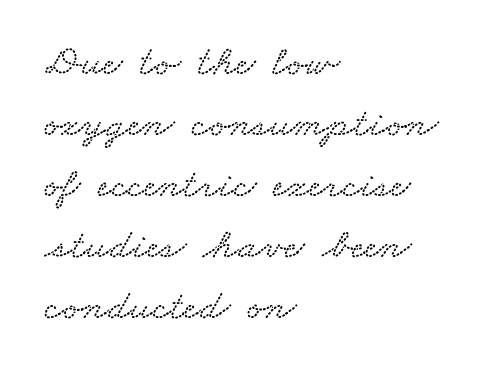
One glance says typical: line gaps are just what's usual. Quick note: underline off. The passage is arranged the way most books set body copy — flush left. The rendering keeps characters at their native spacing.
